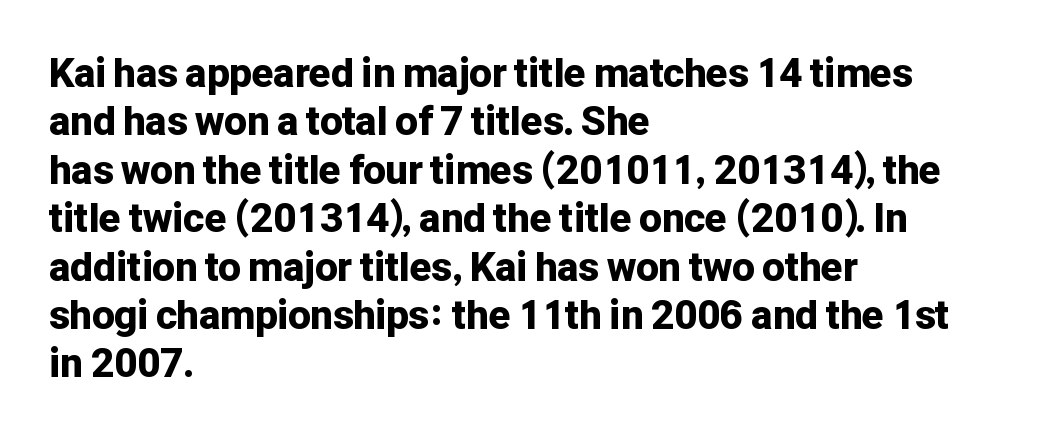
Q: Is the text bold? A: Yes.
Q: Is the text italic (slanted)? A: No, it is upright.
Q: Is the typeface a serif or a sans-serif typeface? A: Sans-serif.
Q: Is the text underlined? A: No.
Q: How is the paragraph aligned? A: Left-aligned.
Q: Is the spacing between letters normal or unusually wide? A: Normal.
Q: Width (condensed, normal, or wide)? A: Normal.
Q: Stroke contrast? A: Low.
Q: x-height? A: Medium.
Q: Monospaced? A: No.
